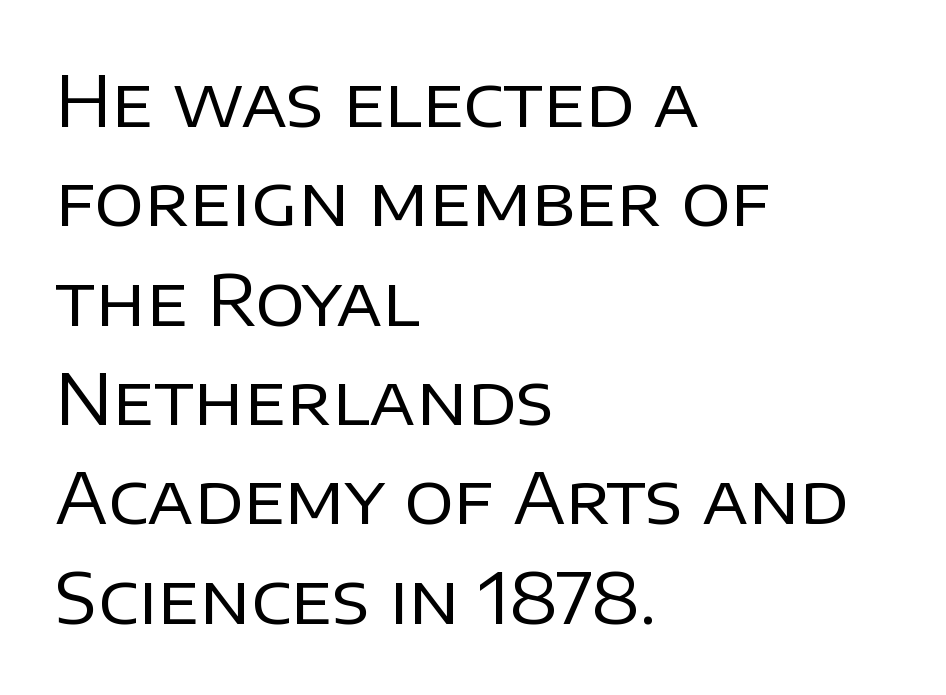
The image shows 69 px regular-weight sans-serif type, upright; set left-aligned, normal line spacing (1.44x), normal letter spacing, not underlined; low stroke contrast and a large x-height.
